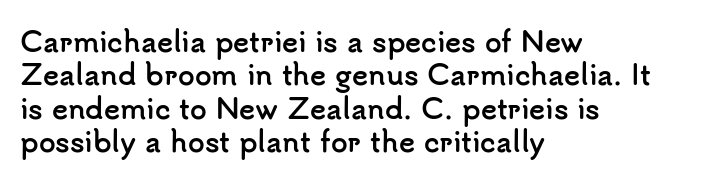
There is no visible air inserted between adjacent glyphs. Compared with a centered layout, this one pins lines to the left instead. The strokes are fattened all the way to bold. A typesetter would mark this as roman, not italic. The words here are not underlined.
